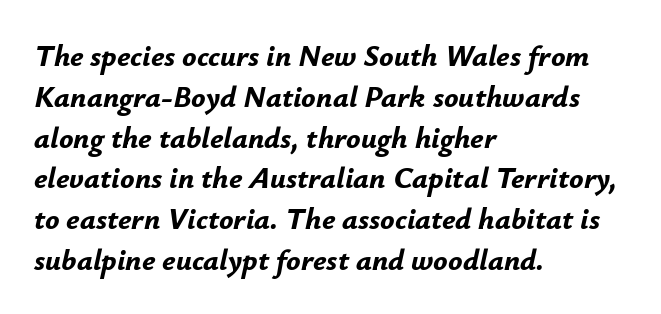
The image shows 30 px bold type, italic (leaning right); set left-aligned, normal line spacing (1.36x), normal letter spacing, not underlined; low stroke contrast and a small x-height.
